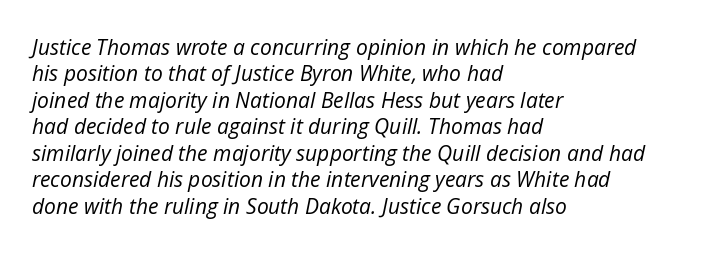
The image shows 21 px text type, italic (leaning right); set left-aligned, normal line spacing (1.26x), normal letter spacing, not underlined.
